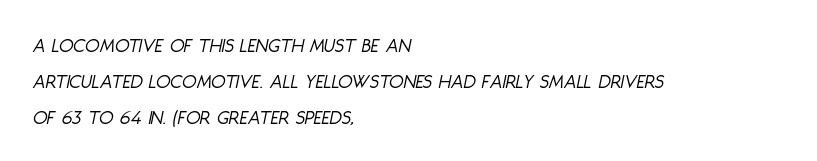
{"italic": "yes", "lean": "right", "slant_degrees": 11, "bold": "no", "underline": "no", "align": "left", "line_spacing_ratio": 1.71, "letter_spacing": "normal", "letter_spacing_em": 0.0, "glyph_px": 21}
